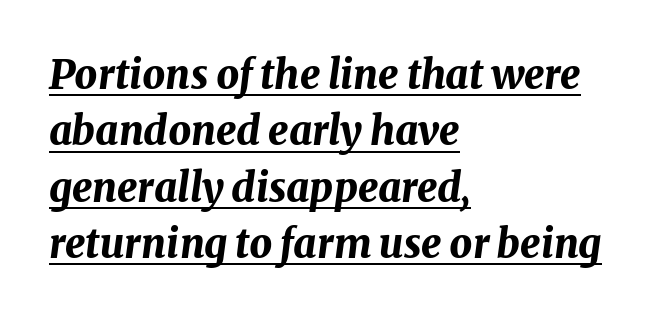
Q: Is the text bold? A: Yes.
Q: Is the text italic (slanted)? A: Yes, it leans right by about 8 degrees.
Q: Is the text underlined? A: Yes.
Q: How is the paragraph aligned? A: Left-aligned.
Q: Is the spacing between letters normal or unusually wide? A: Normal.
Q: Is the spacing between lines tight, normal or loose? A: Normal.
Q: Width (condensed, normal, or wide)? A: Normal.
Q: Stroke contrast? A: Medium.
Q: x-height? A: Medium.
Q: Monospaced? A: No.
